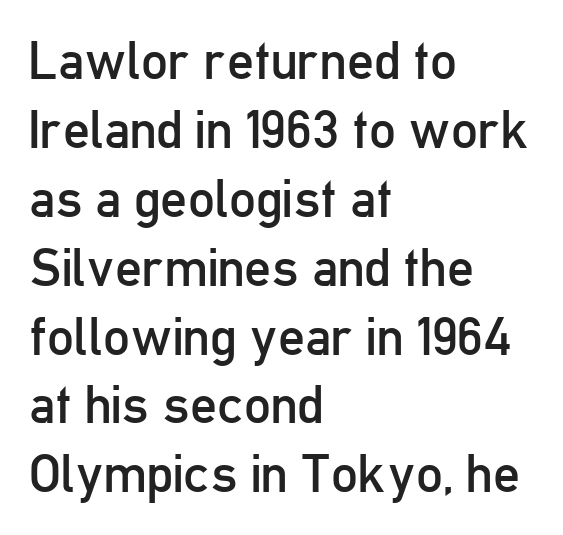
A clean baseline with only descenders dipping below it. Nobody touched the tracking dial on this one. Looks like regular typesetting: each glyph gets only the width it needs. Each letter's strokes conclude bluntly, with no projecting serifs. Line starts are locked; line ends wander. The letterforms sit at book weight or below.
